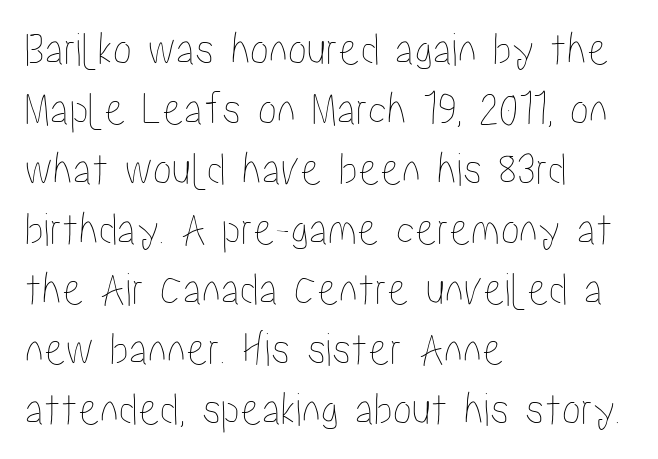
The image shows 48 px condensed type, upright; set left-aligned, normal line spacing (1.25x), normal letter spacing, not underlined; low stroke contrast and a medium x-height.
